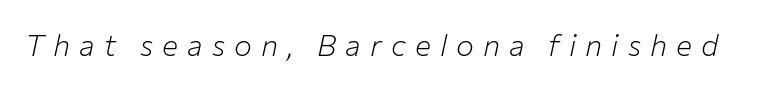
{"italic": "yes", "lean": "right", "slant_degrees": 12, "bold": "no", "weight": "light", "width": "normal", "stroke_contrast": "low", "x_height": "medium", "monospaced": "no", "underline": "no", "letter_spacing": "wide", "letter_spacing_em": 0.3, "glyph_px": 30}
